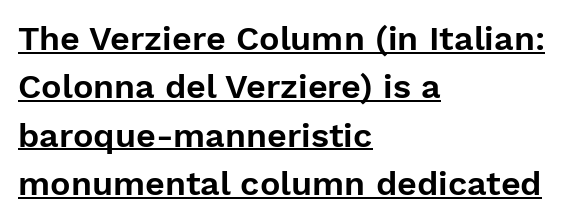
{"serif": "no", "italic": "no", "width": "normal", "stroke_contrast": "low", "x_height": "medium", "monospaced": "no", "underline": "yes", "align": "left", "line_spacing": "normal", "line_spacing_ratio": 1.42, "letter_spacing": "normal", "letter_spacing_em": 0.0, "glyph_px": 34}
